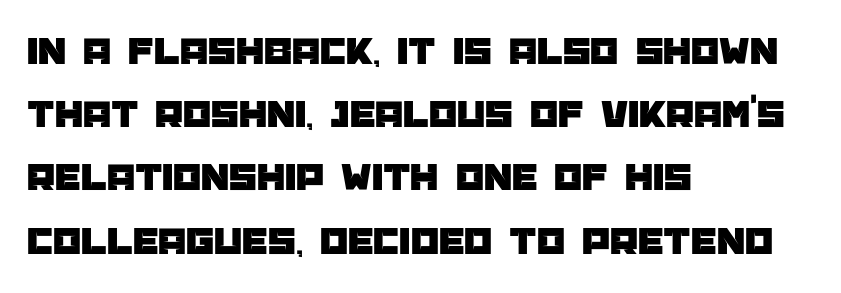
{"serif": "no", "italic": "no", "width": "normal", "stroke_contrast": "low", "x_height": "large", "monospaced": "no", "underline": "no", "align": "left", "line_spacing": "normal", "line_spacing_ratio": 1.58, "letter_spacing": "normal", "letter_spacing_em": 0.0, "glyph_px": 40}
